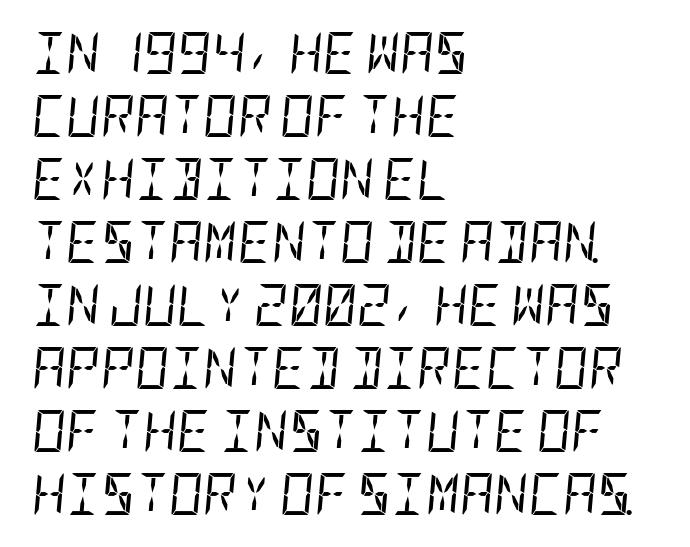
{"italic": "yes", "lean": "right", "slant_degrees": 5, "bold": "no", "weight": "regular", "width": "condensed", "stroke_contrast": "low", "x_height": "large", "underline": "no", "align": "left", "line_spacing": "normal", "line_spacing_ratio": 1.5, "letter_spacing": "normal", "letter_spacing_em": 0.0, "glyph_px": 42}
